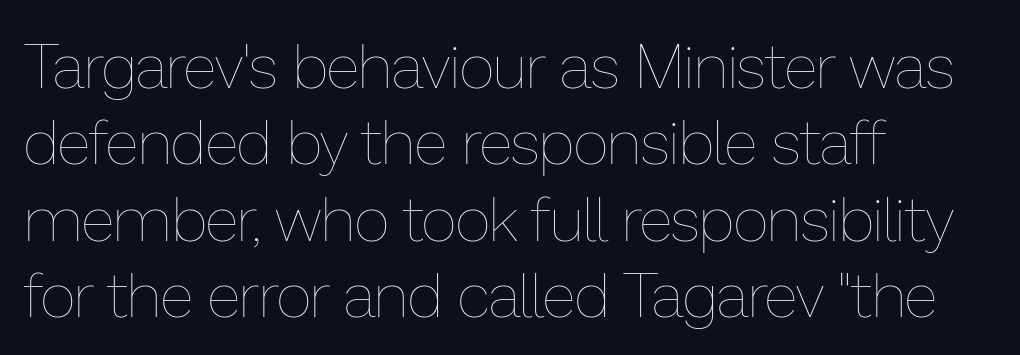
{"italic": "no", "bold": "no", "weight": "thin", "width": "normal", "stroke_contrast": "low", "x_height": "medium", "monospaced": "no", "underline": "no", "align": "left", "line_spacing_ratio": 1.23, "letter_spacing": "normal", "letter_spacing_em": 0.0, "glyph_px": 62}
